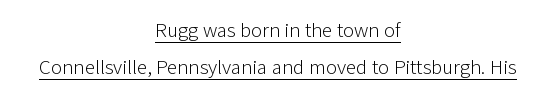
Horizontal alignment here is central, giving a formal, balanced look. Stems here are at most as thick as an everyday book face. Glyph-to-glyph distance matches everyday printed text. Somebody hit Ctrl+U on this one — the words are underlined. Posture: upright roman.
